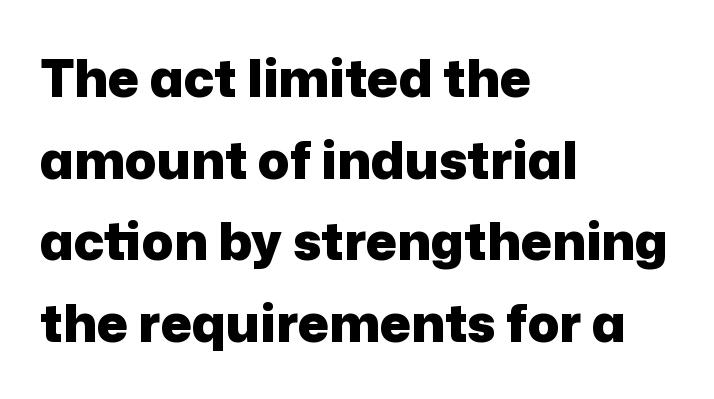
The image shows 52 px heavy sans-serif type, upright; set left-aligned, normal line spacing (1.57x), normal letter spacing, not underlined; low stroke contrast and a medium x-height.
